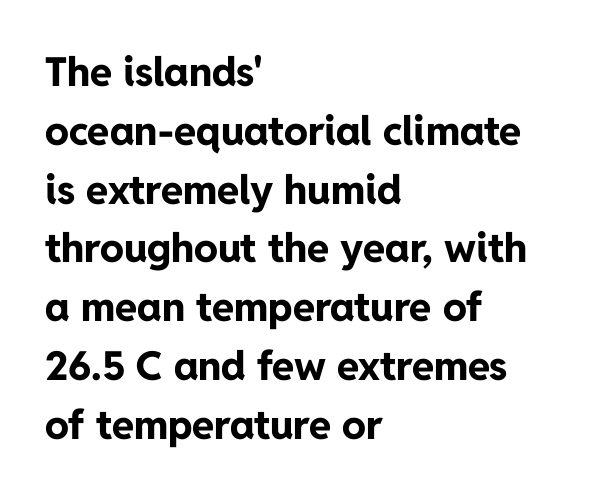
{"serif": "no", "italic": "no", "bold": "yes", "weight": "bold", "width": "normal", "stroke_contrast": "low", "x_height": "medium", "monospaced": "no", "underline": "no", "align": "left", "line_spacing": "normal", "line_spacing_ratio": 1.47, "letter_spacing": "normal", "letter_spacing_em": 0.0, "glyph_px": 40}
